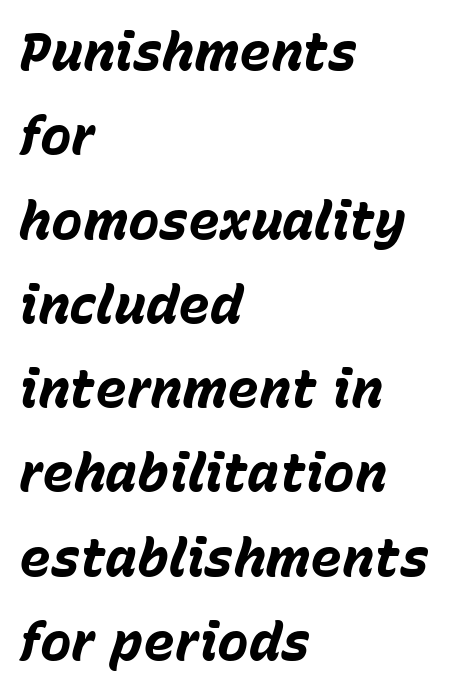
Q: Is the text bold? A: Yes.
Q: Is the text italic (slanted)? A: Yes, it leans right by about 15 degrees.
Q: Is the text underlined? A: No.
Q: How is the paragraph aligned? A: Left-aligned.
Q: Is the spacing between letters normal or unusually wide? A: Normal.
Q: Is the spacing between lines tight, normal or loose? A: Normal.
Q: Width (condensed, normal, or wide)? A: Normal.
Q: Stroke contrast? A: Low.
Q: x-height? A: Medium.
Q: Monospaced? A: No.
